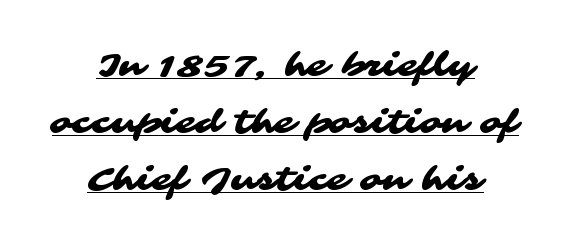
Grotesque or geometric, the face here clearly has no serifs. Look at the tracking — it's just the regular setting, nothing added. This sample is center-justified, so both line endings float freely. Proportional: the letters do not fall into vertical columns.
